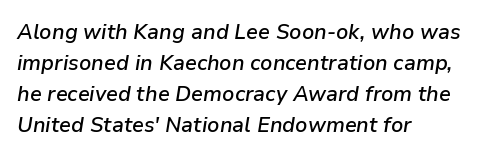
The image shows 21 px text type, italic (leaning right); set left-aligned, normal line spacing (1.47x), normal letter spacing, not underlined.
